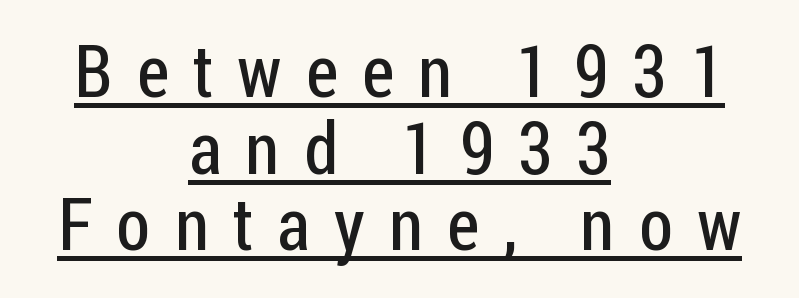
The image shows 73 px regular-weight, condensed sans-serif type, upright; set centered, tight line spacing (1.05x), unusually wide letter spacing (+0.33 em), underlined; low stroke contrast and a medium x-height.
